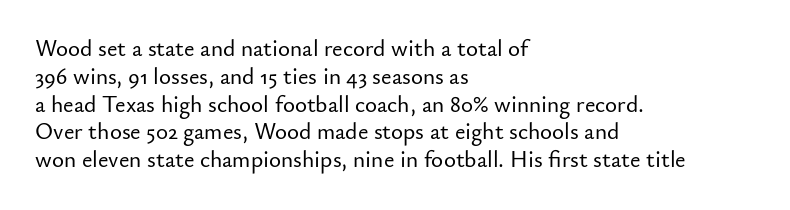
The image shows 23 px text type, upright; set left-aligned, line spacing 1.21x, normal letter spacing, not underlined.
